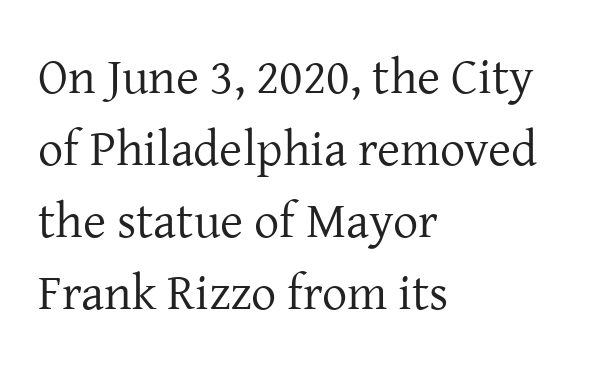
Q: Is the text bold? A: No.
Q: Is the text italic (slanted)? A: No, it is upright.
Q: Is the typeface a serif or a sans-serif typeface? A: Serif.
Q: Is the text underlined? A: No.
Q: How is the paragraph aligned? A: Left-aligned.
Q: Is the spacing between letters normal or unusually wide? A: Normal.
Q: Is the spacing between lines tight, normal or loose? A: Normal.
Q: Width (condensed, normal, or wide)? A: Normal.
Q: Stroke contrast? A: Low.
Q: x-height? A: Medium.
Q: Monospaced? A: No.
